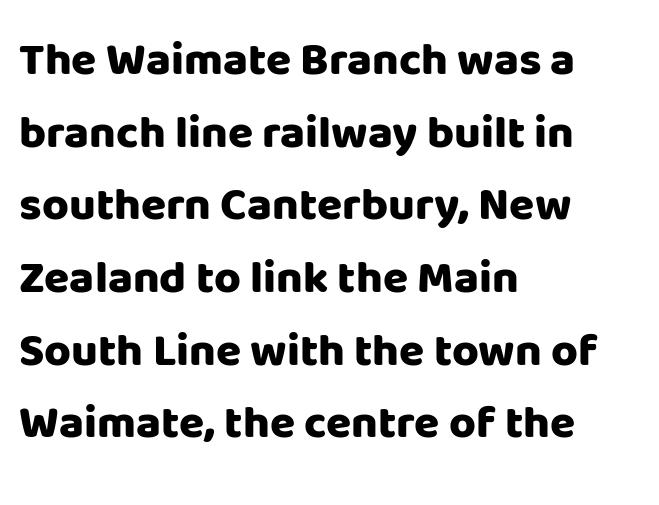
{"serif": "no", "italic": "no", "bold": "yes", "weight": "heavy", "width": "normal", "stroke_contrast": "low", "x_height": "large", "monospaced": "no", "underline": "no", "align": "left", "line_spacing": "normal", "line_spacing_ratio": 1.58, "letter_spacing": "normal", "letter_spacing_em": 0.0, "glyph_px": 46}
